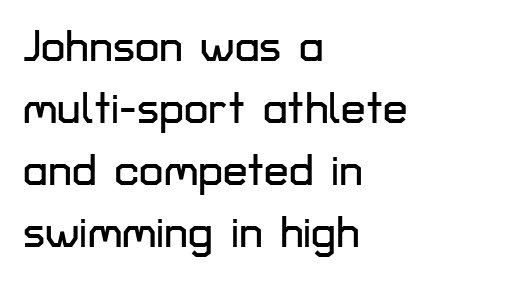
The image shows 44 px sans-serif type, upright; set left-aligned, normal line spacing (1.41x), normal letter spacing, not underlined; low stroke contrast and a medium x-height.
